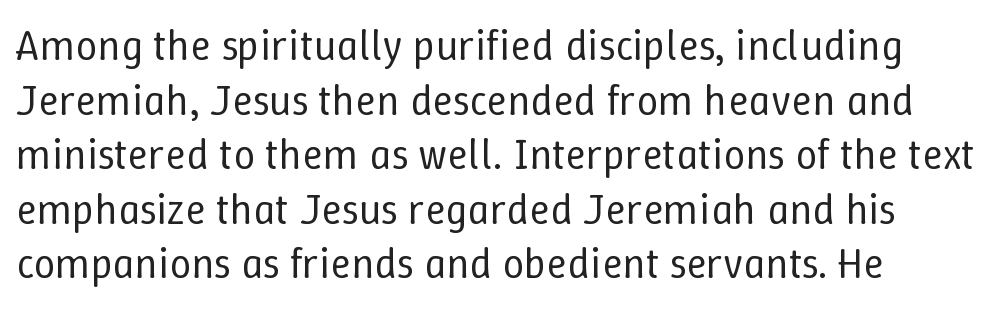
{"italic": "no", "bold": "no", "weight": "regular", "width": "normal", "stroke_contrast": "low", "x_height": "medium", "monospaced": "no", "underline": "no", "align": "left", "line_spacing": "normal", "line_spacing_ratio": 1.27, "letter_spacing": "normal", "letter_spacing_em": 0.0, "glyph_px": 43}
